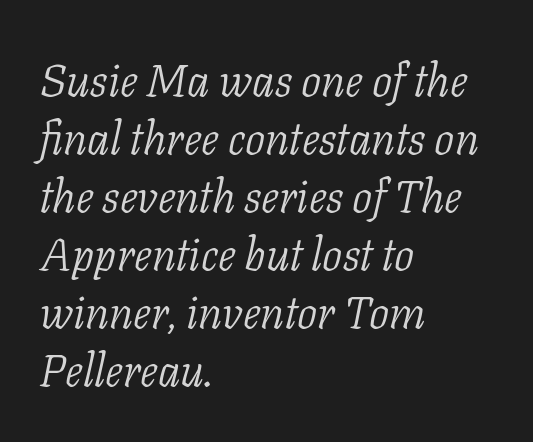
The image shows 45 px light serif type, italic (leaning right); set left-aligned, normal line spacing (1.29x), normal letter spacing, not underlined; low stroke contrast and a medium x-height.
